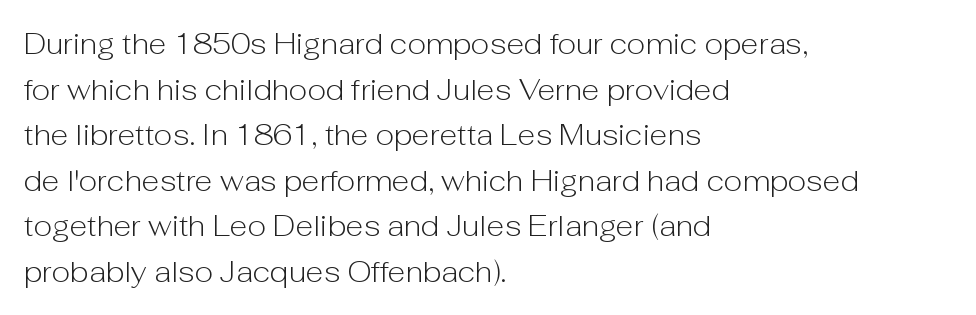
{"serif": "no", "italic": "no", "bold": "no", "weight": "light", "width": "normal", "stroke_contrast": "low", "x_height": "medium", "monospaced": "no", "underline": "no", "align": "left", "line_spacing": "normal", "line_spacing_ratio": 1.57, "letter_spacing": "normal", "letter_spacing_em": 0.0, "glyph_px": 29}
